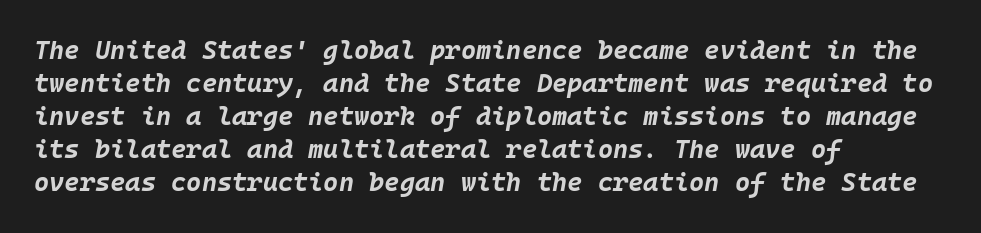
Does the leading feel generous? No, just average. Typeset ragged right — the left edge is the straight one. The specimen omits any rule beneath the text block's lines. Each glyph is drawn with heavy, bold strokes. A typesetter would mark this as italic. Nobody touched the tracking dial on this one.
